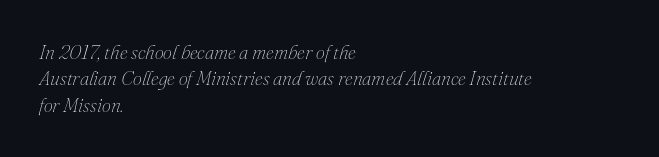
No extra ink here — the face is not bold. The passage shown is not underscored anywhere. Notice how the stems are inclined rather than vertical — that's the hallmark of italics. Horizontally, the lines are justified to the leading edge only.
